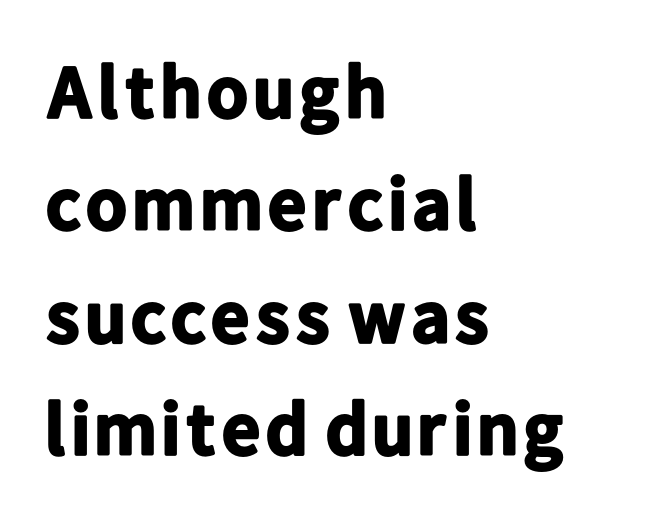
The image shows 75 px bold sans-serif type, upright; set left-aligned, normal line spacing (1.5x), normal letter spacing, not underlined; low stroke contrast and a medium x-height.
